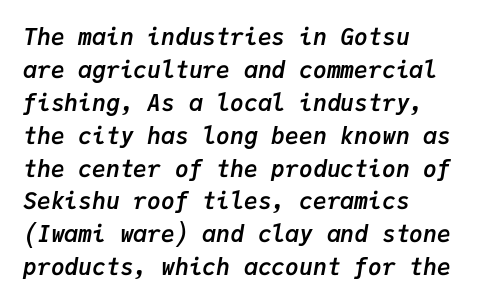
The image shows 23 px bold type, italic (leaning right); set left-aligned, normal line spacing (1.43x), normal letter spacing, not underlined.
